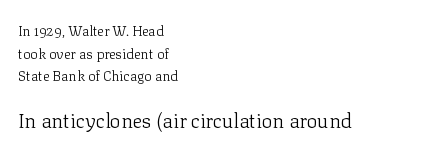
A normal amount of white space separates one row of letters from the next. This is the regular roman posture of the typeface. Bold? No — there's no thickening of the strokes. Characters follow at the spacing the type designer built in.
